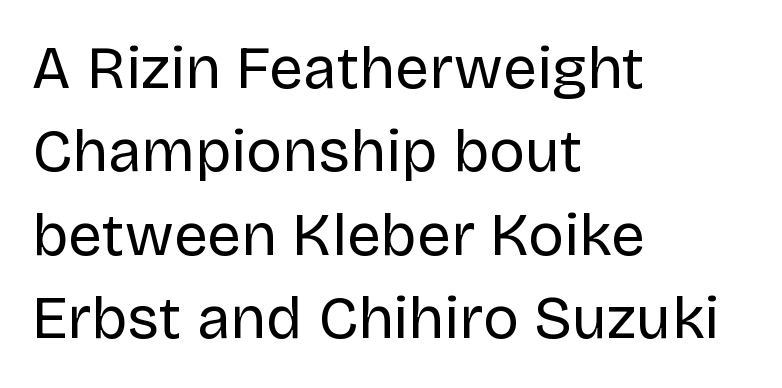
The image shows 60 px regular-weight sans-serif type, upright; set left-aligned, normal line spacing (1.39x), normal letter spacing, not underlined; low stroke contrast and a large x-height.
